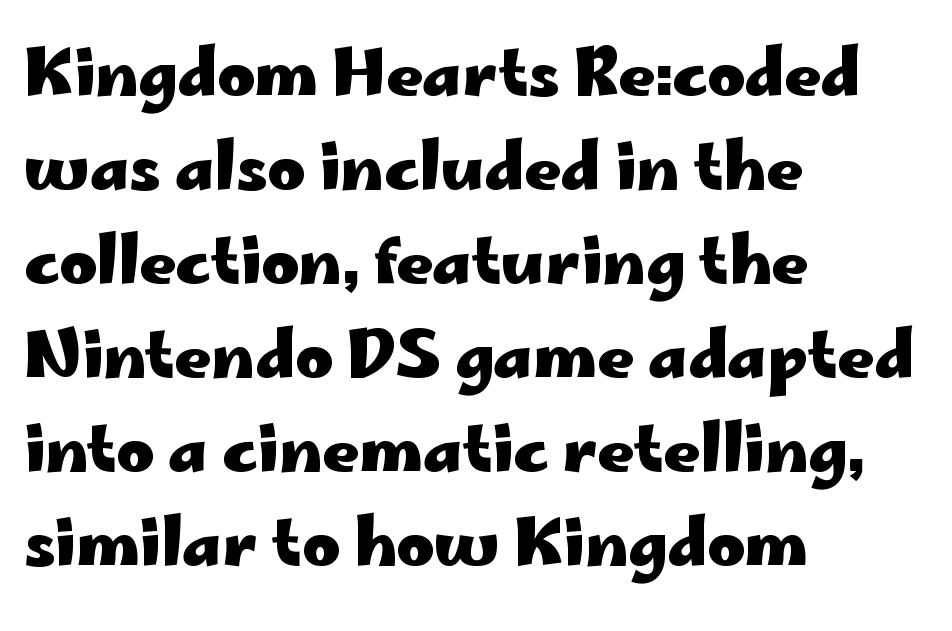
The image shows 64 px heavy, wide sans-serif type, upright; set left-aligned, normal line spacing (1.47x), normal letter spacing, not underlined; low stroke contrast and a small x-height.
